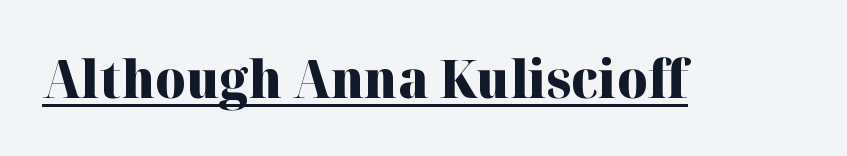
The image shows 52 px heavy serif type, upright; set normal letter spacing, underlined; high stroke contrast and a medium x-height.
